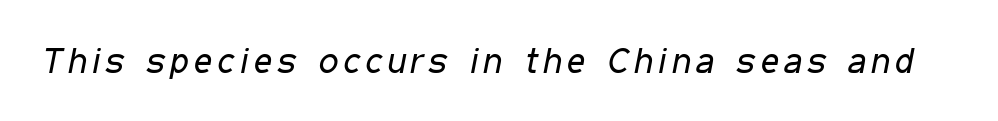
The image shows 35 px regular-weight, condensed type, italic (leaning right); set not underlined; low stroke contrast and a medium x-height.
